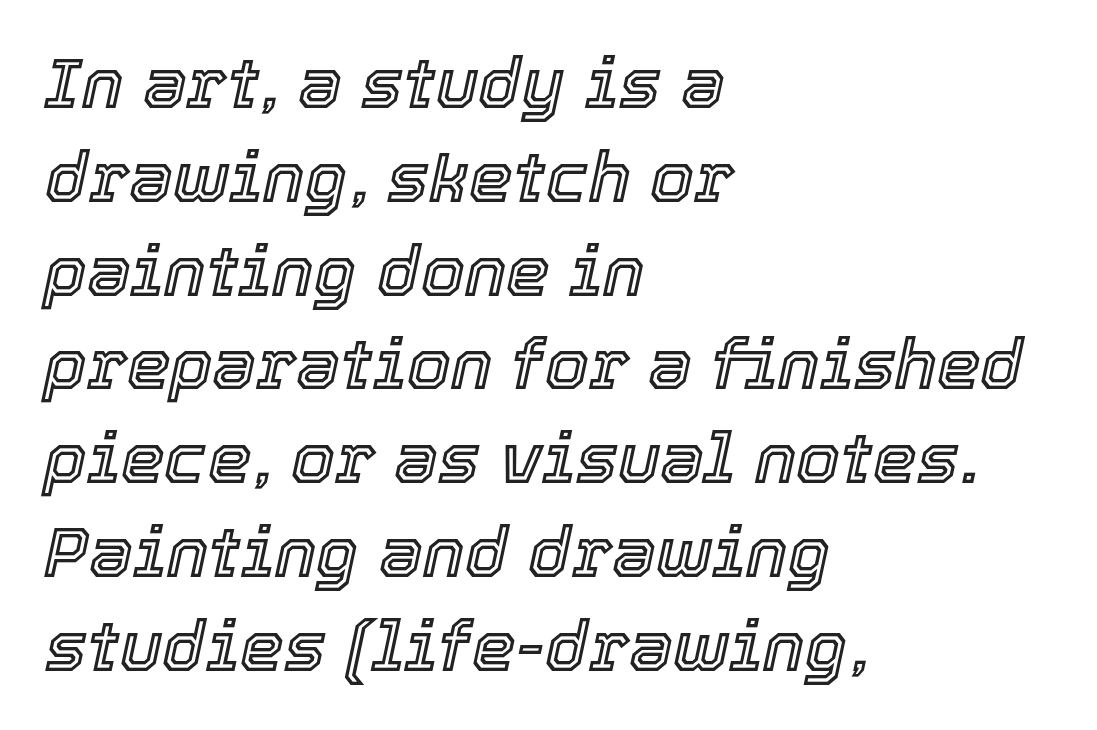
The image shows 70 px text type, italic (leaning right); set left-aligned, normal line spacing (1.34x), normal letter spacing, not underlined; a medium x-height.
